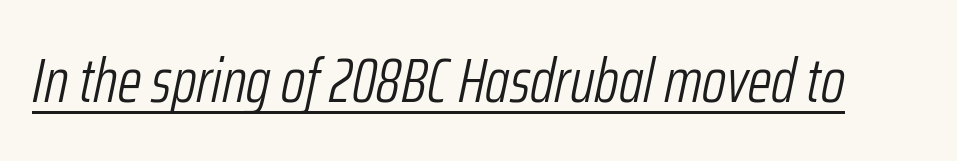
Q: Is the text bold? A: No.
Q: Is the text italic (slanted)? A: Yes, it leans right by about 12 degrees.
Q: Is the text underlined? A: Yes.
Q: Is the spacing between letters normal or unusually wide? A: Normal.
Q: Width (condensed, normal, or wide)? A: Condensed.
Q: Stroke contrast? A: Low.
Q: x-height? A: Medium.
Q: Monospaced? A: No.
